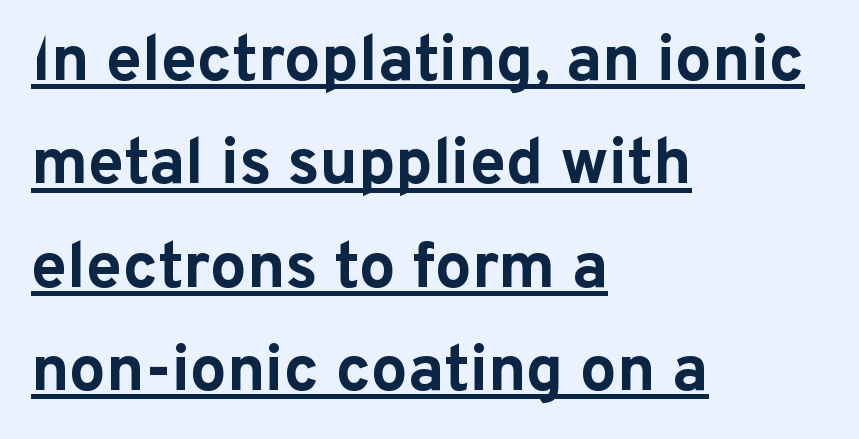
{"serif": "no", "italic": "no", "bold": "yes", "weight": "bold", "width": "normal", "stroke_contrast": "low", "x_height": "medium", "monospaced": "no", "underline": "yes", "align": "left", "line_spacing": "normal", "line_spacing_ratio": 1.59, "letter_spacing": "normal", "letter_spacing_em": 0.0, "glyph_px": 65}
